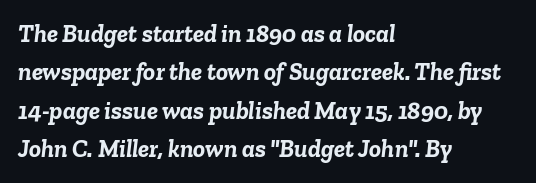
{"italic": "yes", "lean": "right", "slant_degrees": 6, "bold": "yes", "underline": "no", "align": "left", "line_spacing": "normal", "line_spacing_ratio": 1.54, "letter_spacing": "normal", "letter_spacing_em": 0.0, "glyph_px": 25}
